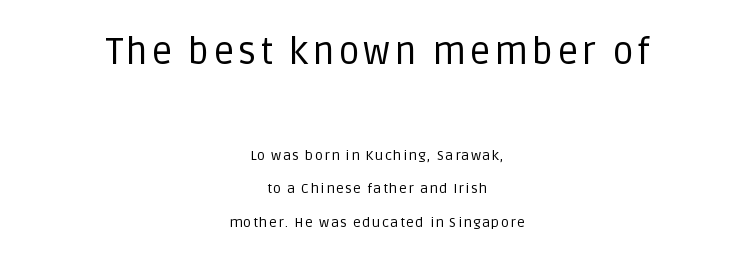
This layout puts the oversized block above and the modest block below. Spacing verdict: proportional, widths tailored to each character. Unmarked baselines from the first word to the last. The vertical gap from one line to the next is large. The type sits square on the baseline with zero lean. Weight: not bold — regular or lighter.
